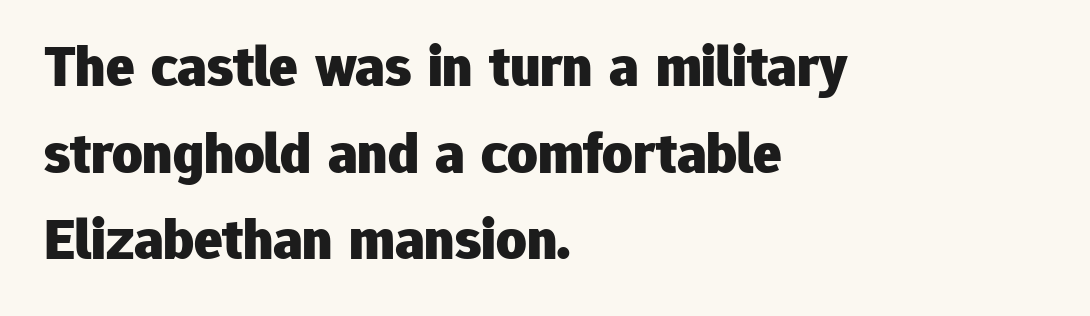
{"serif": "no", "italic": "no", "bold": "yes", "weight": "heavy", "width": "normal", "stroke_contrast": "low", "x_height": "medium", "monospaced": "no", "underline": "no", "align": "left", "line_spacing": "normal", "line_spacing_ratio": 1.47, "letter_spacing": "normal", "letter_spacing_em": 0.0, "glyph_px": 59}
